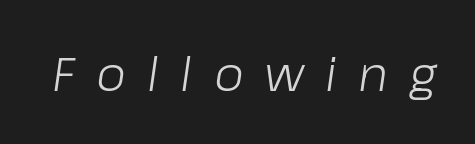
The image shows 48 px light type, italic (leaning right); set unusually wide letter spacing (+0.45 em), not underlined; low stroke contrast and a medium x-height.
